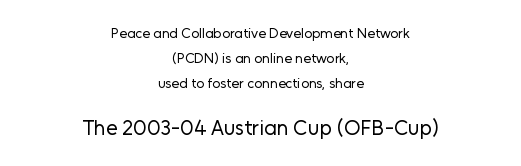
If you drew a line through each stem, it would be perfectly vertical. Nothing unusual about the tracking: characters are spaced as the font intends. These lines are centered, leaving both edges ragged. Which chunk is bigger? The second one — the bottom block dwarfs the top.
